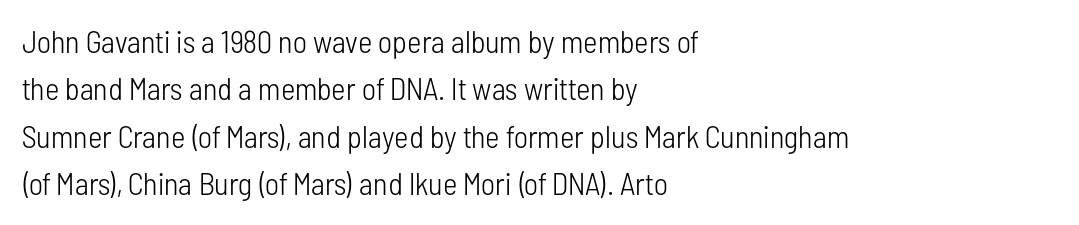
{"serif": "no", "italic": "no", "bold": "no", "weight": "light", "width": "condensed", "stroke_contrast": "low", "x_height": "medium", "monospaced": "no", "underline": "no", "align": "left", "line_spacing": "normal", "line_spacing_ratio": 1.53, "letter_spacing": "normal", "letter_spacing_em": 0.0, "glyph_px": 31}
